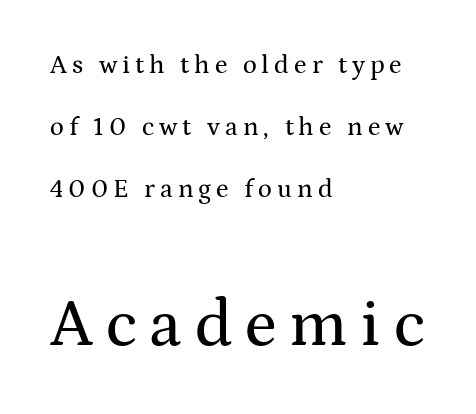
{"serif": "yes", "italic": "no", "width": "wide", "stroke_contrast": "medium", "x_height": "medium", "monospaced": "no", "underline": "no", "align": "left", "line_spacing": "loose", "line_spacing_ratio": 2.38, "larger_block": "second", "size_ratio": 2.54, "glyph_px": 66}
